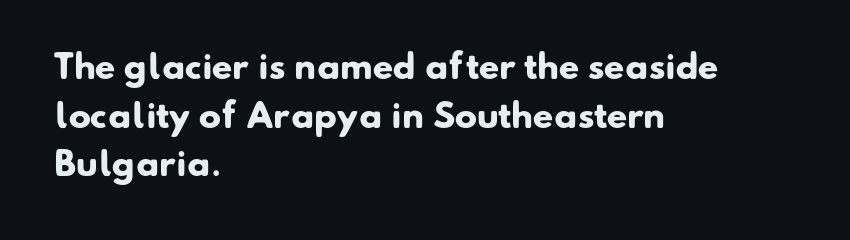
Q: Is the text bold? A: Yes.
Q: Is the typeface a serif or a sans-serif typeface? A: Sans-serif.
Q: Is the text underlined? A: No.
Q: How is the paragraph aligned? A: Left-aligned.
Q: Is the spacing between letters normal or unusually wide? A: Normal.
Q: Is the spacing between lines tight, normal or loose? A: Normal.
Q: Width (condensed, normal, or wide)? A: Normal.
Q: Stroke contrast? A: Low.
Q: x-height? A: Small.
Q: Monospaced? A: No.
